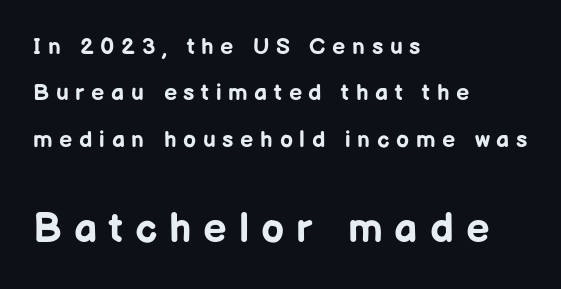
Q: Is the text bold? A: Yes.
Q: Is the text italic (slanted)? A: No, it is upright.
Q: Is the typeface a serif or a sans-serif typeface? A: Sans-serif.
Q: Is the text underlined? A: No.
Q: How is the paragraph aligned? A: Left-aligned.
Q: Is the spacing between letters normal or unusually wide? A: Unusually wide.
Q: Is the spacing between lines tight, normal or loose? A: Loose.
Q: Which block of text is set in a larger size, the first (top) or the second (bottom)? A: The second (bottom) one.
Q: Width (condensed, normal, or wide)? A: Normal.
Q: Stroke contrast? A: Low.
Q: x-height? A: Medium.
Q: Monospaced? A: No.
